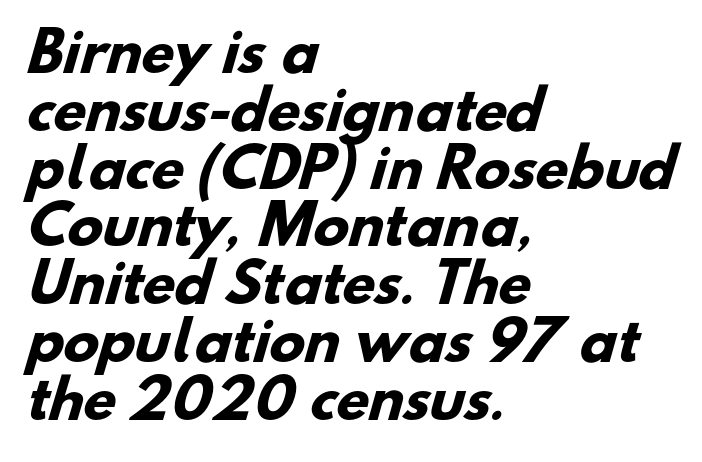
{"serif": "no", "bold": "yes", "weight": "heavy", "width": "normal", "stroke_contrast": "low", "x_height": "small", "monospaced": "no", "underline": "no", "align": "left", "line_spacing": "tight", "line_spacing_ratio": 1.09, "letter_spacing": "normal", "letter_spacing_em": 0.0, "glyph_px": 53}
